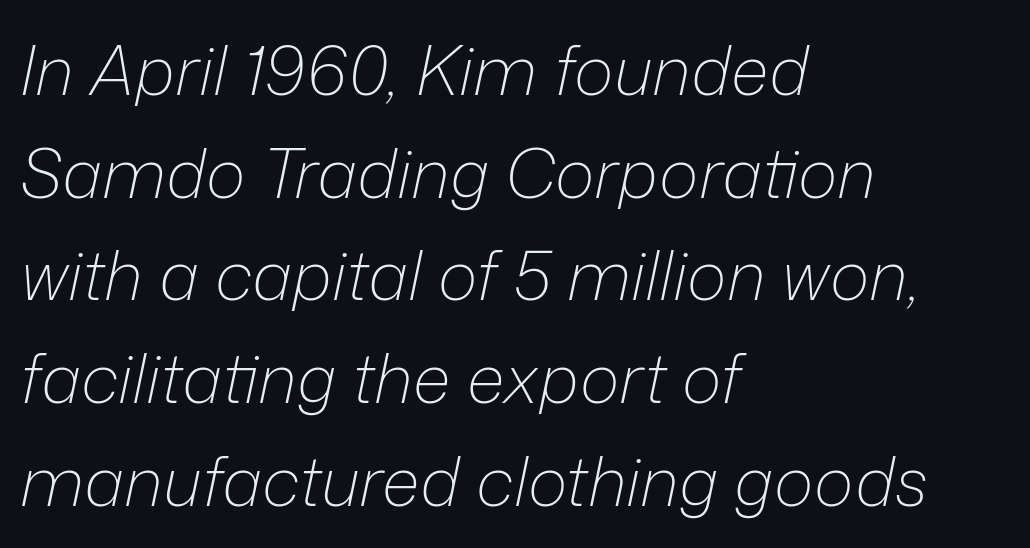
A student would call this left alignment; a typographer would say flush left, rag right. How are the letters spaced? Ordinarily, with no added tracking. The zone under the glyphs is completely vacant. Is this a fixed-width face? No — the glyphs have proportional, varying widths. Regular leading.
